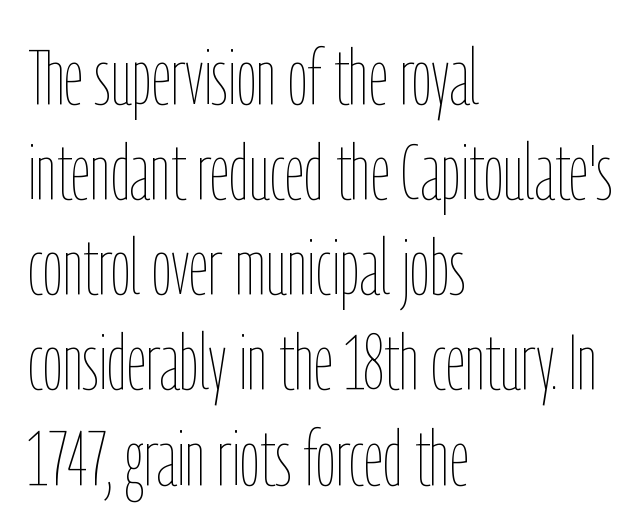
{"italic": "no", "bold": "no", "weight": "thin", "width": "condensed", "stroke_contrast": "low", "x_height": "medium", "monospaced": "no", "underline": "no", "align": "left", "line_spacing_ratio": 1.22, "letter_spacing": "normal", "letter_spacing_em": 0.0, "glyph_px": 78}
